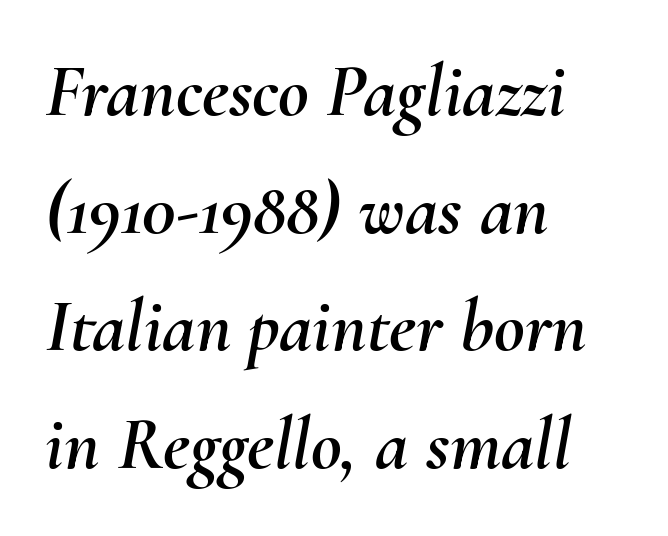
{"italic": "yes", "lean": "right", "slant_degrees": 10, "width": "normal", "stroke_contrast": "medium", "x_height": "small", "monospaced": "no", "underline": "no", "align": "left", "line_spacing": "normal", "line_spacing_ratio": 1.57, "letter_spacing": "normal", "letter_spacing_em": 0.0, "glyph_px": 75}
